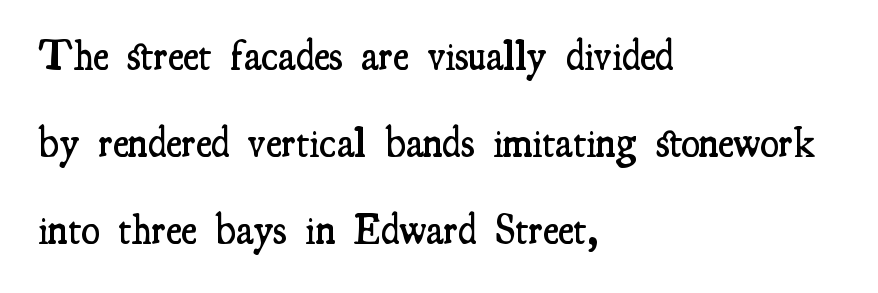
Q: Is the text bold? A: Semi-bold.
Q: Is the text italic (slanted)? A: No, it is upright.
Q: Is the typeface a serif or a sans-serif typeface? A: Serif.
Q: Is the text underlined? A: No.
Q: How is the paragraph aligned? A: Left-aligned.
Q: Is the spacing between letters normal or unusually wide? A: Normal.
Q: Is the spacing between lines tight, normal or loose? A: Loose.
Q: Width (condensed, normal, or wide)? A: Condensed.
Q: Stroke contrast? A: Medium.
Q: x-height? A: Small.
Q: Monospaced? A: No.
